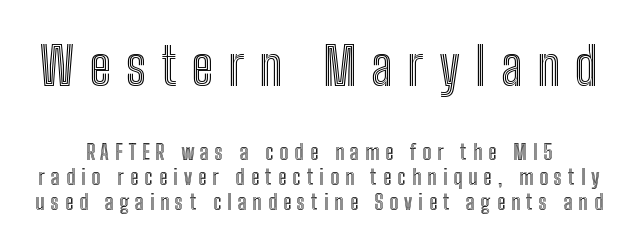
{"italic": "no", "width": "condensed", "x_height": "medium", "monospaced": "no", "underline": "no", "line_spacing_ratio": 1.21, "letter_spacing": "wide", "letter_spacing_em": 0.29, "larger_block": "first", "size_ratio": 2.48, "glyph_px": 52}
